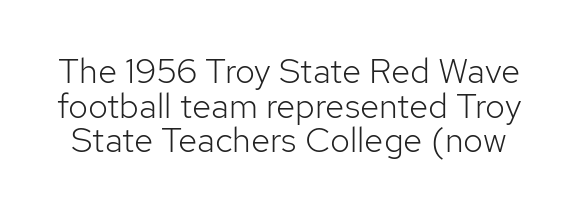
The image shows 35 px light sans-serif type, upright; set tight line spacing (0.99x), normal letter spacing, not underlined; low stroke contrast and a medium x-height.
